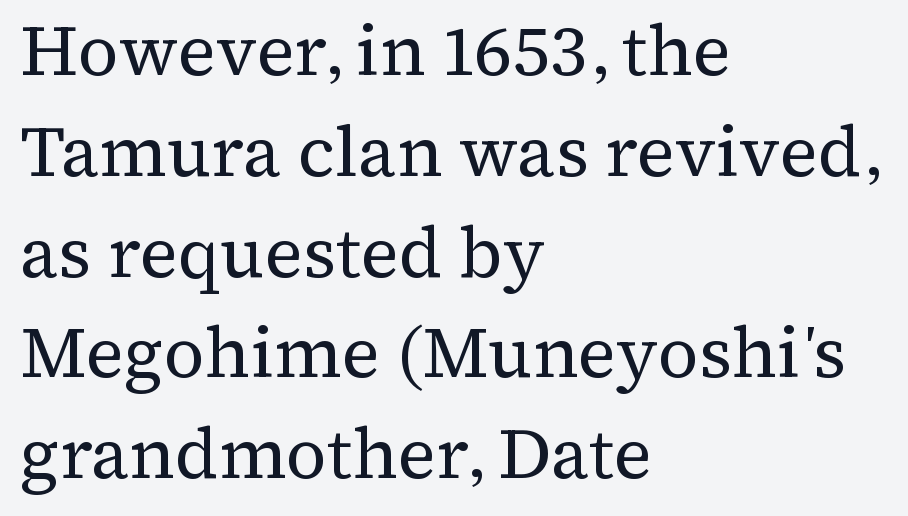
{"serif": "yes", "italic": "no", "bold": "no", "weight": "regular", "width": "normal", "stroke_contrast": "medium", "x_height": "medium", "monospaced": "no", "underline": "no", "align": "left", "line_spacing": "normal", "line_spacing_ratio": 1.42, "letter_spacing": "normal", "letter_spacing_em": 0.0, "glyph_px": 71}
